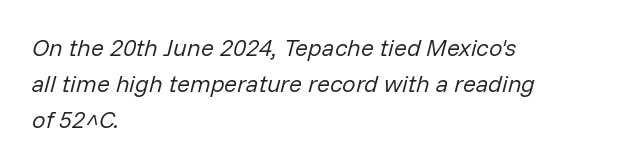
The rows are spaced the way most documents space them. The letters sit at their default tracking, neither squeezed nor spread. Alignment: flush left. Slanted lettering throughout.
